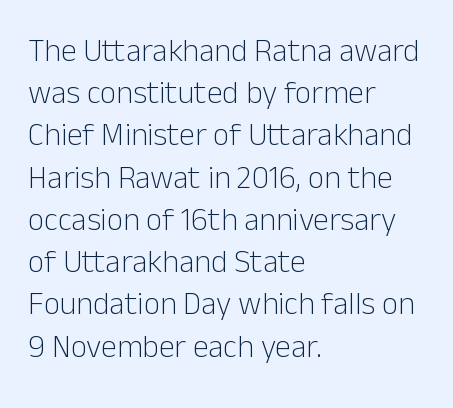
Q: Is the text bold? A: No.
Q: Is the text italic (slanted)? A: No, it is upright.
Q: Is the typeface a serif or a sans-serif typeface? A: Sans-serif.
Q: Is the text underlined? A: No.
Q: How is the paragraph aligned? A: Left-aligned.
Q: Is the spacing between letters normal or unusually wide? A: Normal.
Q: Is the spacing between lines tight, normal or loose? A: Normal.
Q: Width (condensed, normal, or wide)? A: Normal.
Q: Stroke contrast? A: Low.
Q: x-height? A: Medium.
Q: Monospaced? A: No.
